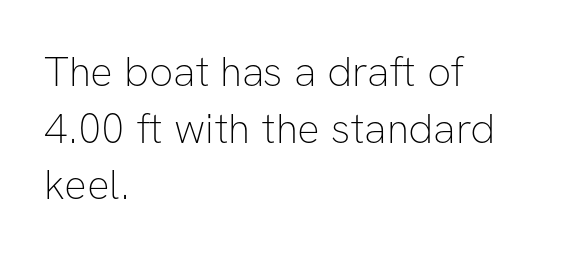
Q: Is the text bold? A: No.
Q: Is the text italic (slanted)? A: No, it is upright.
Q: Is the typeface a serif or a sans-serif typeface? A: Sans-serif.
Q: Is the text underlined? A: No.
Q: How is the paragraph aligned? A: Left-aligned.
Q: Is the spacing between letters normal or unusually wide? A: Normal.
Q: Is the spacing between lines tight, normal or loose? A: Normal.
Q: Width (condensed, normal, or wide)? A: Normal.
Q: Stroke contrast? A: Low.
Q: x-height? A: Medium.
Q: Monospaced? A: No.
